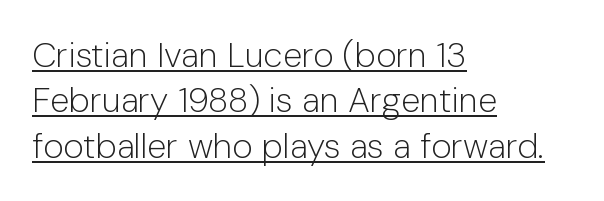
{"serif": "no", "italic": "no", "bold": "no", "weight": "light", "width": "normal", "stroke_contrast": "low", "x_height": "medium", "monospaced": "no", "underline": "yes", "align": "left", "line_spacing": "normal", "line_spacing_ratio": 1.3, "letter_spacing": "normal", "letter_spacing_em": 0.0, "glyph_px": 35}
